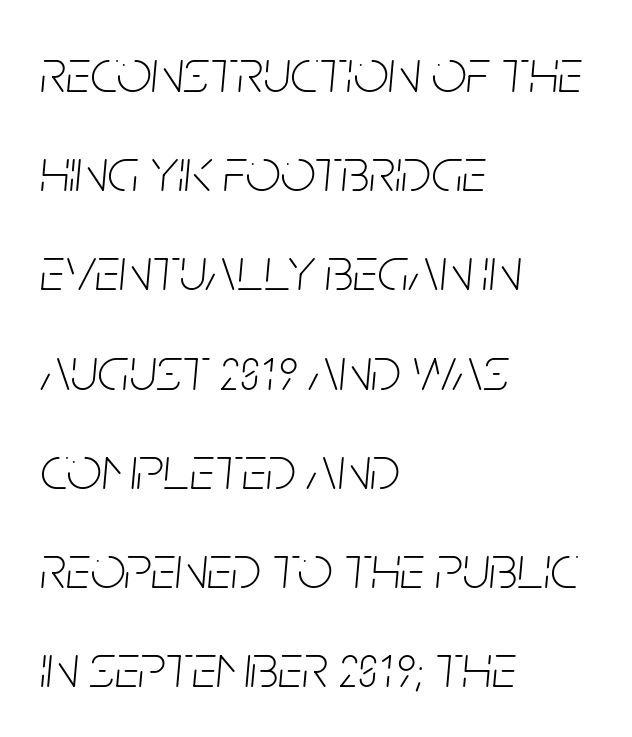
The image shows 62 px thin, condensed type, italic (leaning right); set left-aligned, normal line spacing (1.6x), normal letter spacing, not underlined; low stroke contrast and a large x-height.
